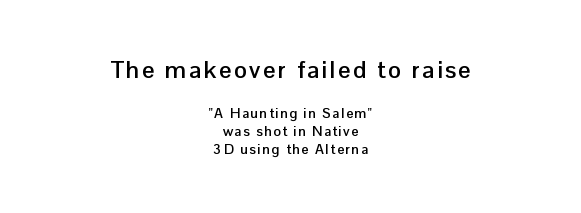
{"italic": "no", "bold": "yes", "underline": "no", "align": "center", "line_spacing": "normal", "line_spacing_ratio": 1.28, "larger_block": "first", "size_ratio": 1.71, "glyph_px": 24}
